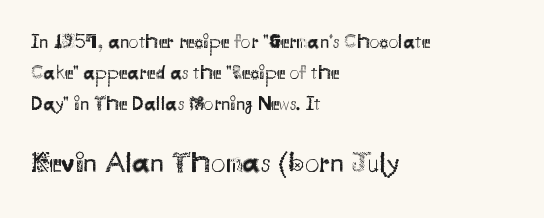
The line texture is even and compact thanks to regular tracking. Beneath every word, the page is bare. In terms of leading, this rendering sits right in the middle. Reading top to bottom, the characters get bigger at the block break. Quick note: not italic, upright. Nothing sits at the stroke ends, so this counts as sans-serif.
